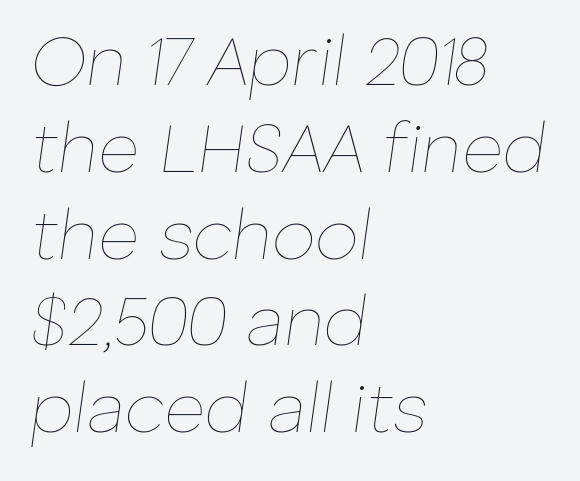
This sample uses an oblique cut, with every glyph tilted off the vertical. Clear beneath every line of the passage. This rendering uses left alignment, leaving the right contour irregular. Do the characters align in a grid? No, the font is proportional. Each stroke keeps to a modest, everyday thickness or less.
